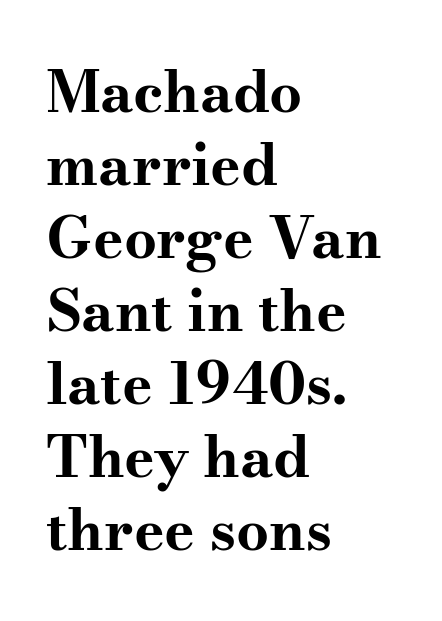
The image shows 58 px bold, wide serif type, upright; set left-aligned, normal line spacing (1.26x), normal letter spacing, not underlined; medium stroke contrast and a small x-height.
